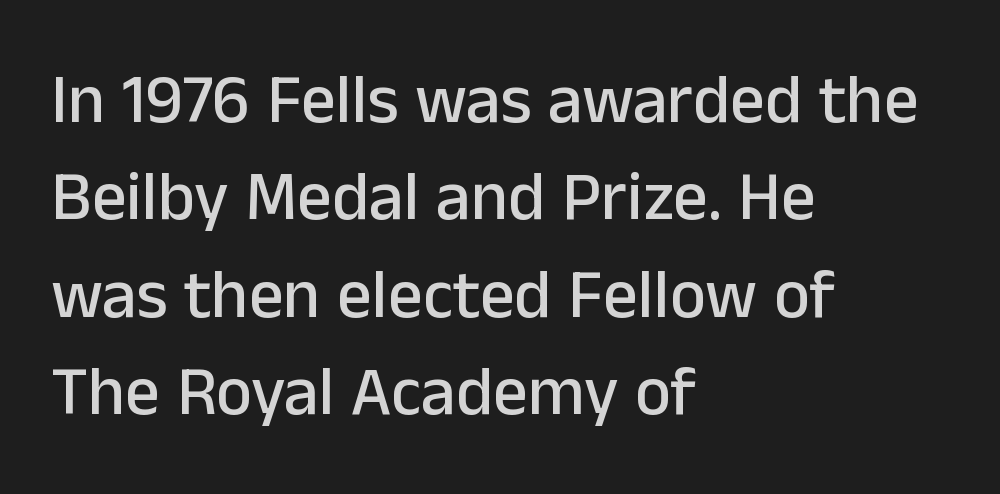
Teacher's note: observe the even left margin — that is flush-left alignment. The foot of each line stays bare and open. Proportional: the letters do not fall into vertical columns. Honestly, the letter spacing is just normal — you wouldn't notice it.
